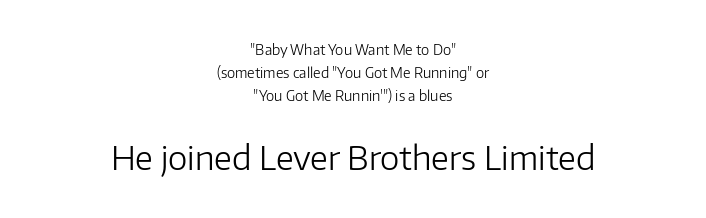
{"serif": "no", "italic": "no", "bold": "no", "weight": "light", "width": "normal", "stroke_contrast": "low", "x_height": "medium", "monospaced": "no", "underline": "no", "align": "center", "line_spacing": "normal", "line_spacing_ratio": 1.65, "letter_spacing": "normal", "letter_spacing_em": 0.0, "larger_block": "second", "size_ratio": 2.36, "glyph_px": 33}
